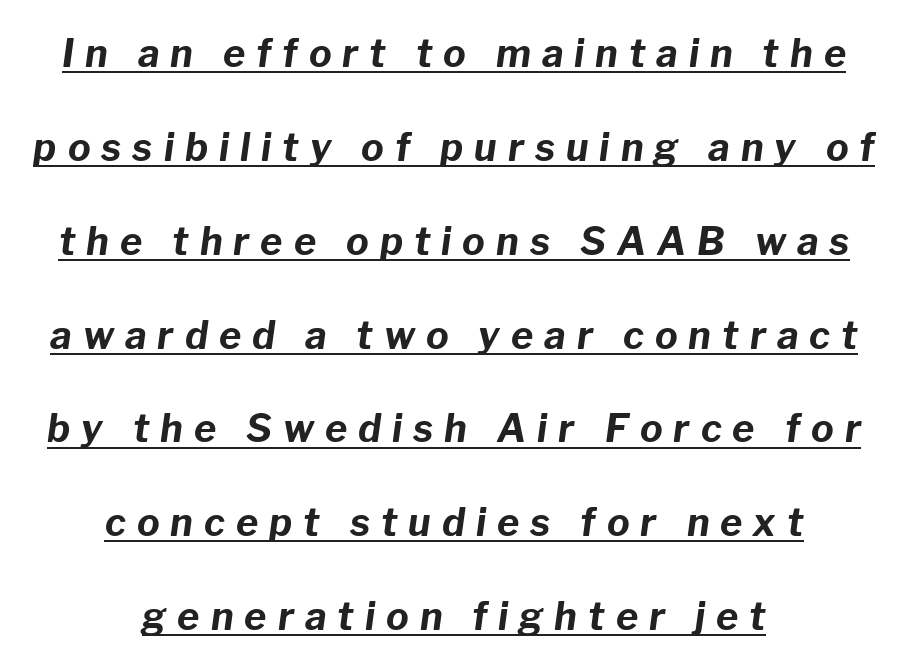
These lines have a slow, spaced-out rhythm from letter to letter. Pretty heavy lettering here — definitely bold. You could not count columns in this text — the font is proportionally spaced. Baseline-to-baseline distance is far greater than the letter height. Reading down the block, each line starts at a different indent, mirrored at its end. The axis of the letterforms is tilted away from vertical.
